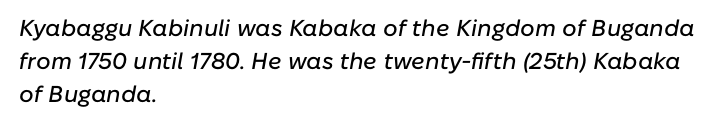
The image shows 23 px text type, italic (leaning right); set left-aligned, normal line spacing (1.43x), normal letter spacing, not underlined.
